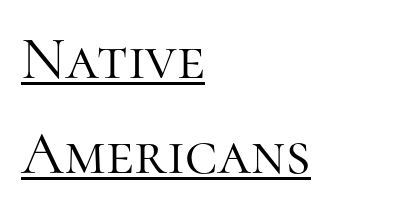
The image shows 61 px light serif type, upright; set left-aligned, normal line spacing (1.56x), normal letter spacing, underlined; high stroke contrast and a medium x-height.
